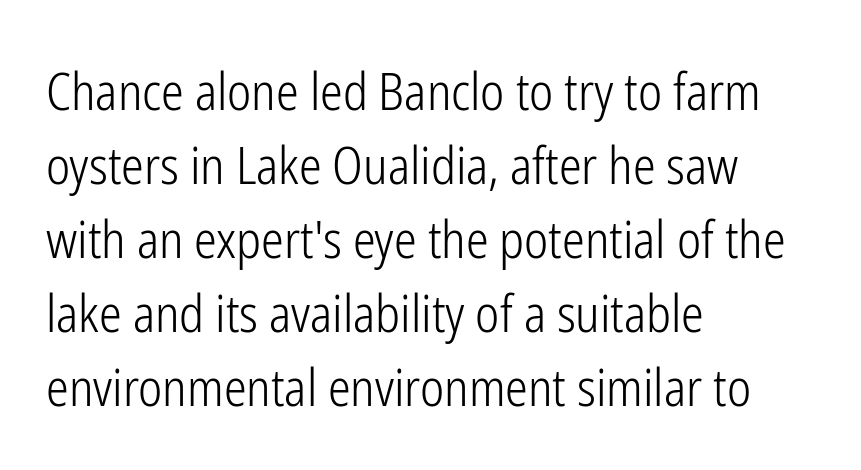
{"serif": "no", "italic": "no", "bold": "no", "weight": "light", "width": "condensed", "stroke_contrast": "low", "x_height": "medium", "monospaced": "no", "underline": "no", "align": "left", "line_spacing": "normal", "line_spacing_ratio": 1.45, "letter_spacing": "normal", "letter_spacing_em": 0.0, "glyph_px": 51}
